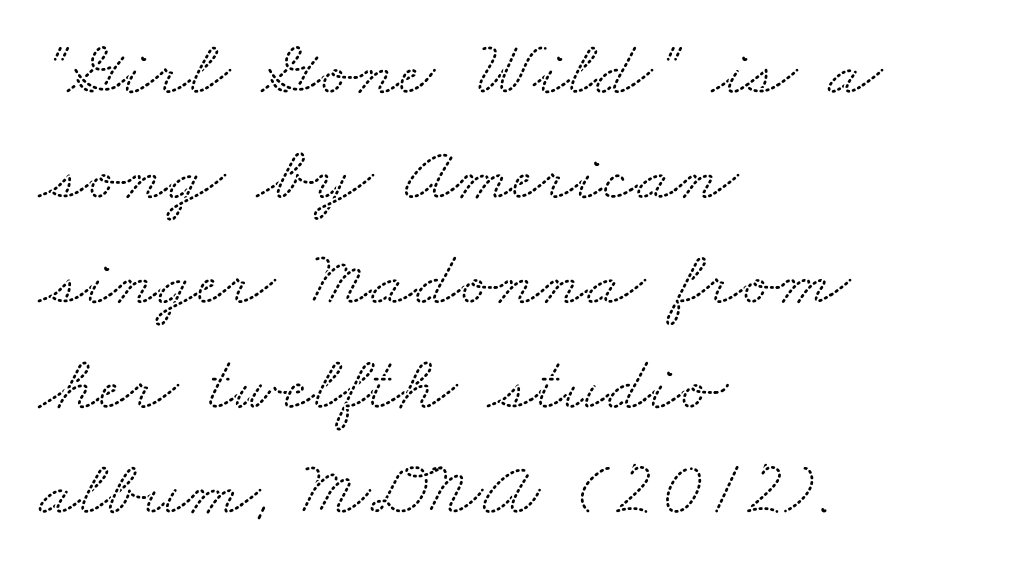
The image shows 79 px wide serif type; set left-aligned, normal line spacing (1.33x), normal letter spacing, not underlined; low stroke contrast and a small x-height.
